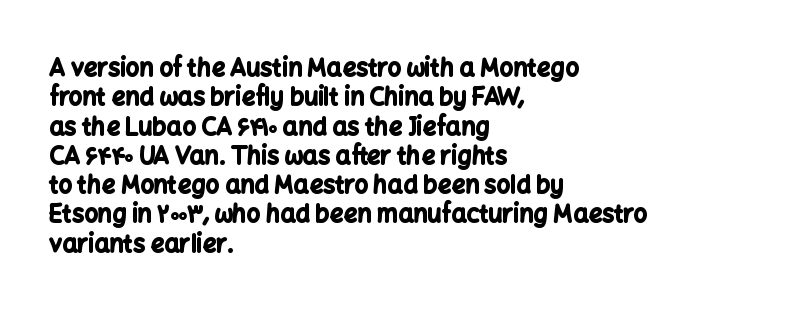
Q: Is the text bold? A: Yes.
Q: Is the text italic (slanted)? A: No, it is upright.
Q: Is the text underlined? A: No.
Q: How is the paragraph aligned? A: Left-aligned.
Q: Is the spacing between letters normal or unusually wide? A: Normal.
